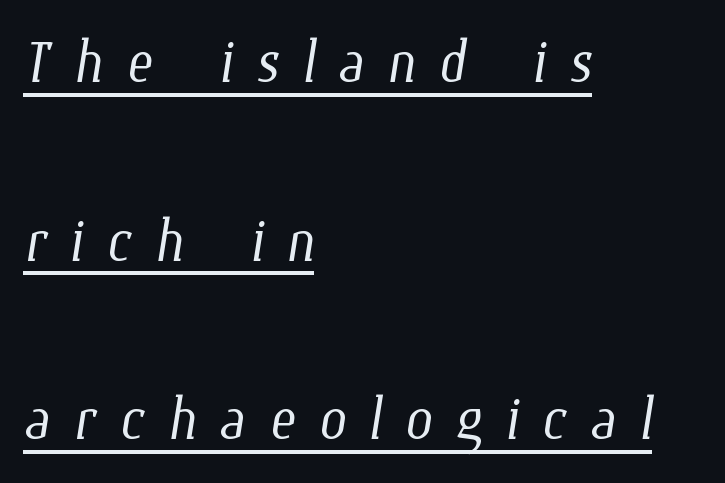
The image shows 78 px light, condensed type; set left-aligned, loose line spacing (2.29x), unusually wide letter spacing (+0.29 em), underlined; low stroke contrast and a medium x-height.
